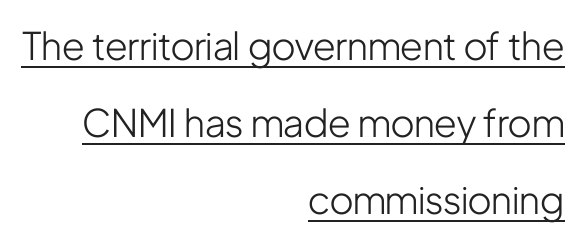
The image shows 38 px light, condensed sans-serif type, upright; set right-aligned, loose line spacing (2.02x), normal letter spacing, underlined; low stroke contrast and a medium x-height.
